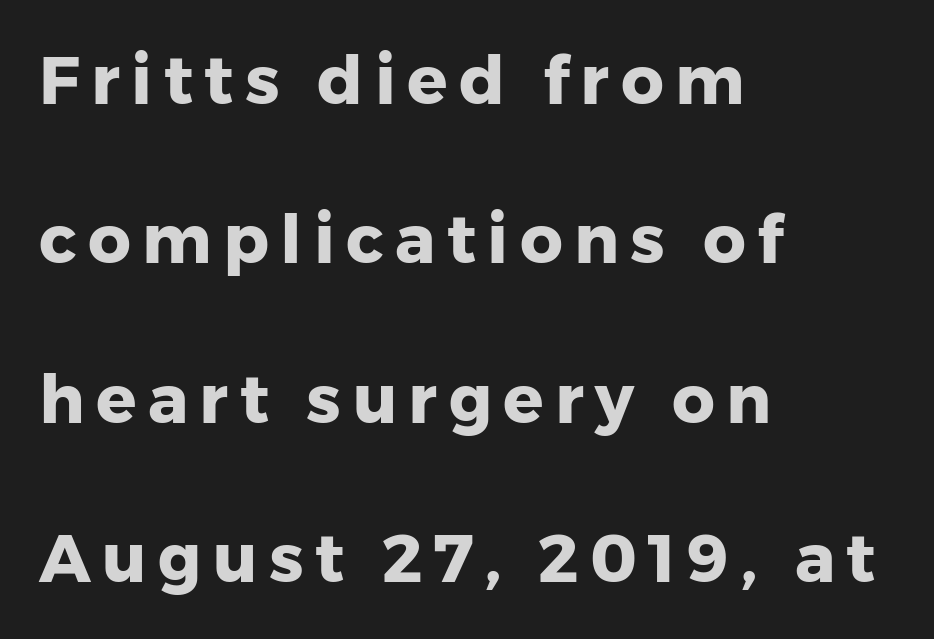
The image shows 67 px heavy sans-serif type, upright; set left-aligned, loose line spacing (2.38x), not underlined; low stroke contrast and a medium x-height.
